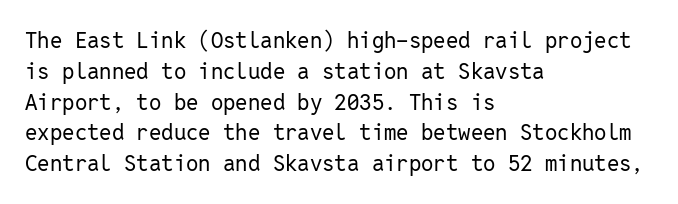
Summary of vertical rhythm: regular, with standard interline spacing. Short note: letters normally spaced. The font's upright variant was chosen for this text. Casual observation: everything's shoved over to the left.
